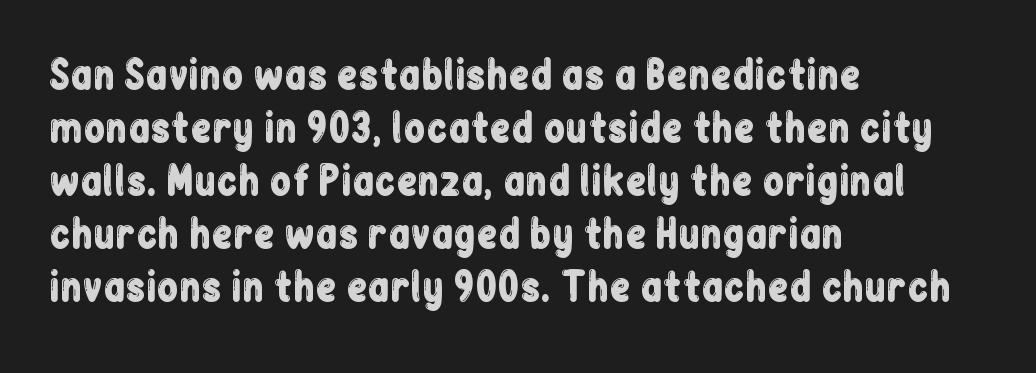
{"serif": "no", "italic": "no", "width": "condensed", "stroke_contrast": "low", "x_height": "medium", "monospaced": "no", "underline": "no", "align": "left", "line_spacing": "normal", "line_spacing_ratio": 1.36, "letter_spacing": "normal", "letter_spacing_em": 0.0, "glyph_px": 39}
